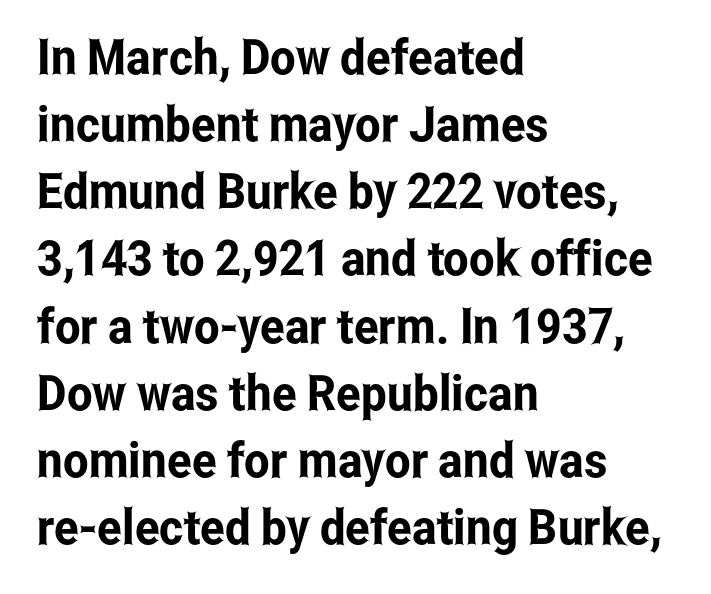
The space directly below the letters is spotless. The letters sit at their default tracking, neither squeezed nor spread. Horizontal bands of white between lines are of average thickness. Unlike italic type, these characters show no tilt at all. Reading down the block, your eye returns to a fixed left position each line. The glyphs in this specimen are sans serif.
